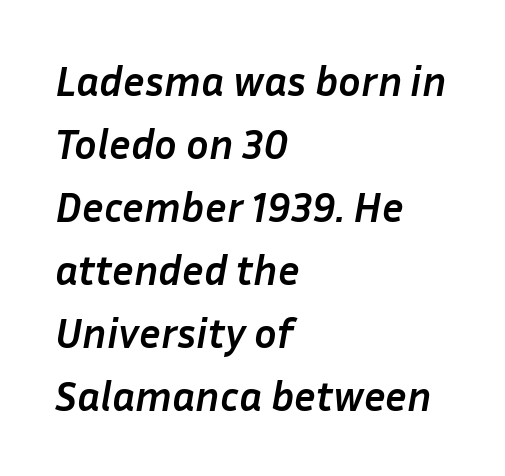
Q: Is the text bold? A: Yes.
Q: Is the text italic (slanted)? A: Yes, it leans right by about 10 degrees.
Q: Is the text underlined? A: No.
Q: How is the paragraph aligned? A: Left-aligned.
Q: Is the spacing between letters normal or unusually wide? A: Normal.
Q: Is the spacing between lines tight, normal or loose? A: Normal.
Q: Width (condensed, normal, or wide)? A: Normal.
Q: Stroke contrast? A: Low.
Q: x-height? A: Medium.
Q: Monospaced? A: No.
